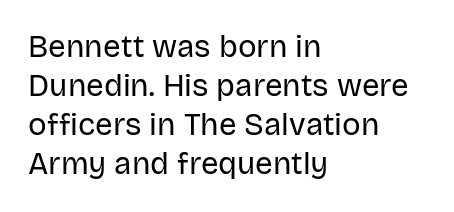
This sample keeps an unexceptional amount of space between lines. Line beginnings align vertically; line endings do not. The rendering shows plain stroke endings on the letterforms — a sans-serif design. The rendering uses natural spacing where letterforms have individual widths. What stands out about the letter spacing? Nothing — it is the standard amount.
